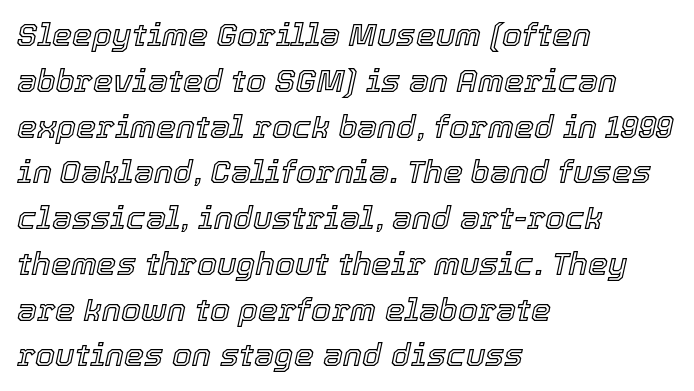
{"italic": "yes", "lean": "right", "slant_degrees": 12, "width": "normal", "x_height": "medium", "monospaced": "no", "underline": "no", "align": "left", "line_spacing": "normal", "line_spacing_ratio": 1.43, "letter_spacing": "normal", "letter_spacing_em": 0.0, "glyph_px": 32}
